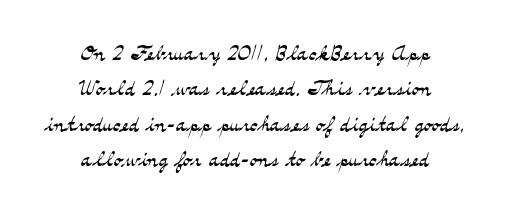
Rule under the text: the space is simply empty. Short and long lines alike share a common midpoint. A serif font was chosen for this passage.
